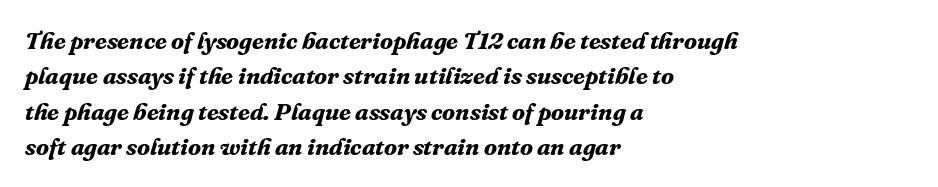
{"italic": "yes", "lean": "right", "slant_degrees": 16, "bold": "yes", "underline": "no", "align": "left", "line_spacing": "normal", "line_spacing_ratio": 1.47, "letter_spacing": "normal", "letter_spacing_em": 0.0, "glyph_px": 24}
